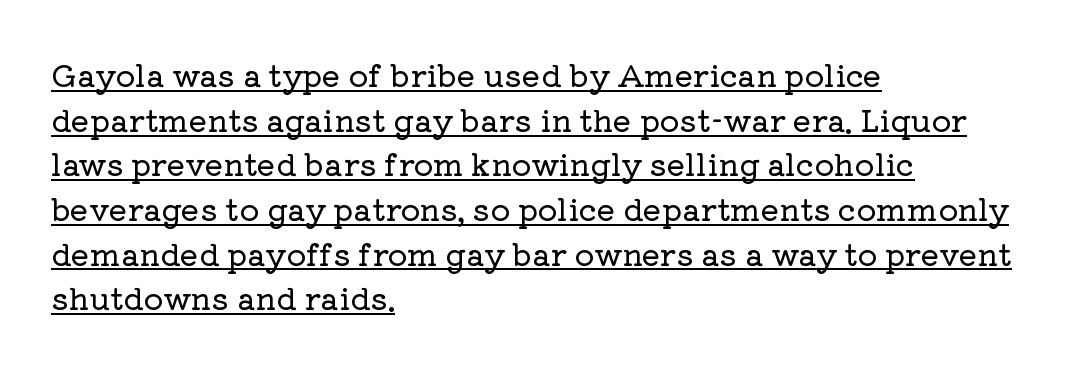
{"serif": "yes", "italic": "no", "width": "normal", "stroke_contrast": "low", "x_height": "medium", "monospaced": "no", "underline": "yes", "align": "left", "line_spacing": "normal", "line_spacing_ratio": 1.44, "letter_spacing": "normal", "letter_spacing_em": 0.0, "glyph_px": 31}
